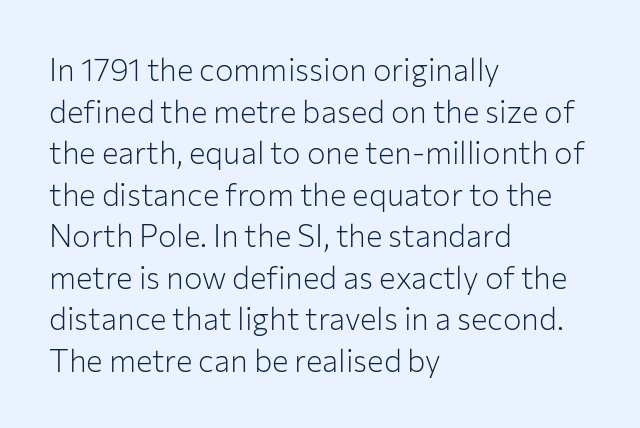
The type is set solid horizontally, with unmodified tracking. Weight: regular or lighter. A student would call this left alignment; a typographer would say flush left, rag right. Observe the absence of serifs on each vertical stroke in this sample. Ordinary non-slanted type is in use. The letters advance in unequal steps, a hallmark of proportional type.
